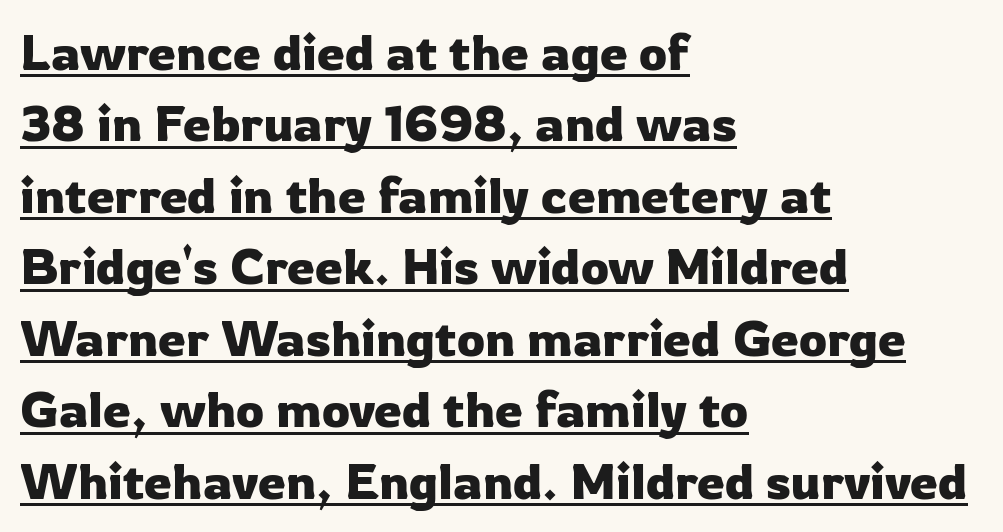
The lines in this sample share a left origin and differ only in where they stop. Proportional: the letters do not fall into vertical columns. Does extra space separate the letters? No, they use regular spacing. Note: no serifs on the glyphs.
